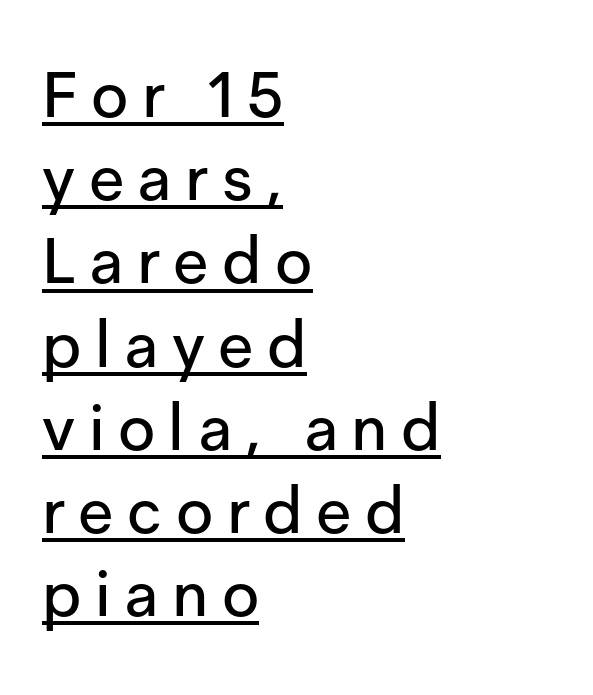
Q: Is the text italic (slanted)? A: No, it is upright.
Q: Is the typeface a serif or a sans-serif typeface? A: Sans-serif.
Q: Is the text underlined? A: Yes.
Q: How is the paragraph aligned? A: Left-aligned.
Q: Is the spacing between letters normal or unusually wide? A: Unusually wide.
Q: Is the spacing between lines tight, normal or loose? A: Normal.
Q: Width (condensed, normal, or wide)? A: Normal.
Q: Stroke contrast? A: Low.
Q: x-height? A: Medium.
Q: Monospaced? A: No.
